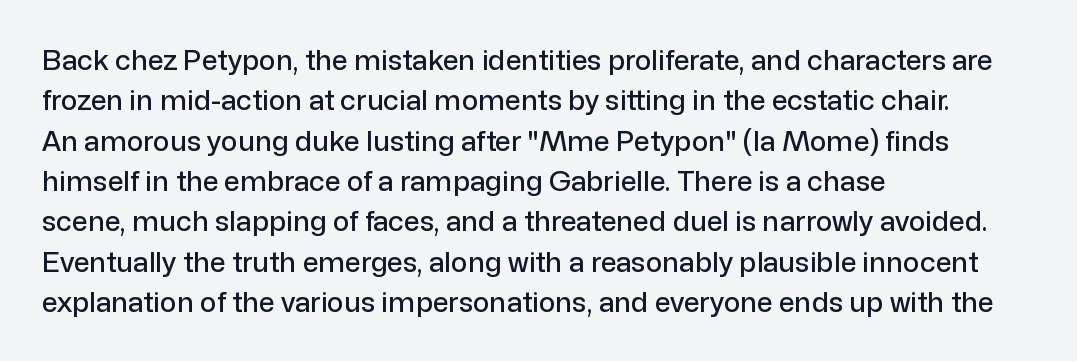
The image shows 28 px sans-serif type, upright; set left-aligned, normal line spacing (1.44x), normal letter spacing, not underlined; low stroke contrast and a medium x-height.
